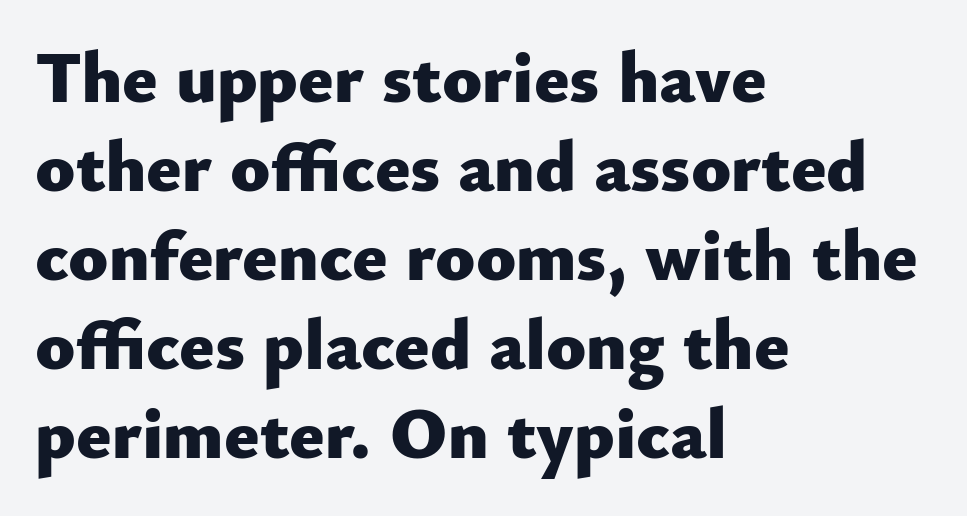
The image shows 73 px heavy sans-serif type, upright; set left-aligned, line spacing 1.22x, normal letter spacing, not underlined; low stroke contrast and a small x-height.
